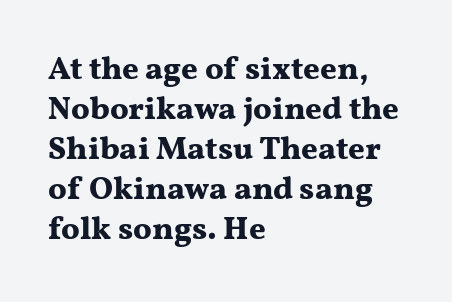
Q: Is the text bold? A: Yes.
Q: Is the text italic (slanted)? A: No, it is upright.
Q: Is the typeface a serif or a sans-serif typeface? A: Serif.
Q: Is the text underlined? A: No.
Q: How is the paragraph aligned? A: Left-aligned.
Q: Is the spacing between letters normal or unusually wide? A: Normal.
Q: Is the spacing between lines tight, normal or loose? A: Normal.
Q: Width (condensed, normal, or wide)? A: Wide.
Q: Stroke contrast? A: Medium.
Q: x-height? A: Medium.
Q: Monospaced? A: No.
